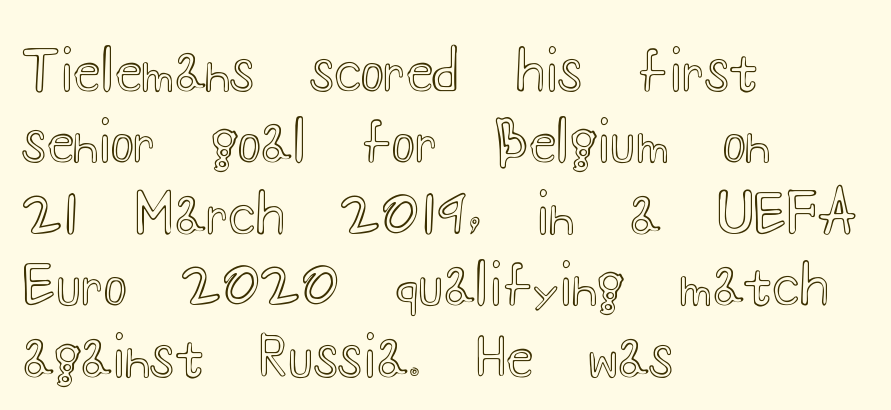
Line beginnings align vertically; line endings do not. Vertical strokes here are truly vertical. Character widths vary here, with narrow letters taking less room than wide ones. The string is rendered with underlining switched off. Spacing between characters is what you'd get straight out of the box. Horizontal bands of white between lines are of average thickness.
